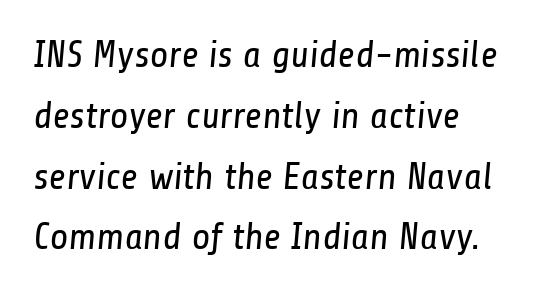
Q: Is the text bold? A: No.
Q: Is the typeface a serif or a sans-serif typeface? A: Sans-serif.
Q: Is the text underlined? A: No.
Q: How is the paragraph aligned? A: Left-aligned.
Q: Is the spacing between letters normal or unusually wide? A: Normal.
Q: Is the spacing between lines tight, normal or loose? A: Normal.
Q: Width (condensed, normal, or wide)? A: Condensed.
Q: Stroke contrast? A: Low.
Q: x-height? A: Medium.
Q: Monospaced? A: No.
